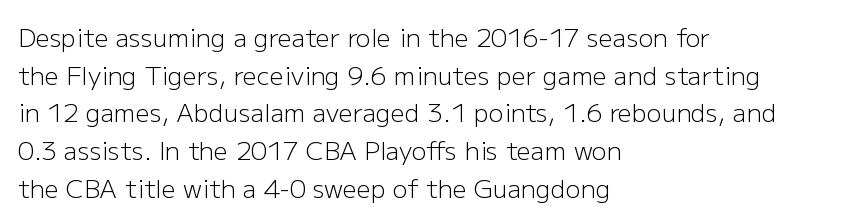
The face used here is rendered with its standard letterfit. Just letters on the line, the space beneath them empty. Caption: face not bold, strokes unweighted. Line spacing here is normal.
